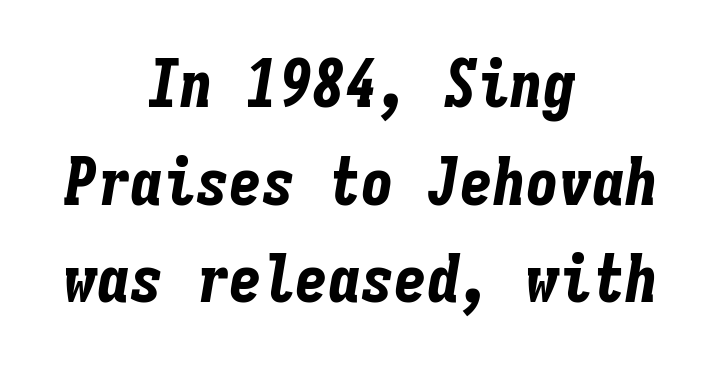
The image shows 66 px bold, condensed type, italic (leaning right), monospaced; set centered, normal line spacing (1.48x), normal letter spacing, not underlined; low stroke contrast and a medium x-height.
